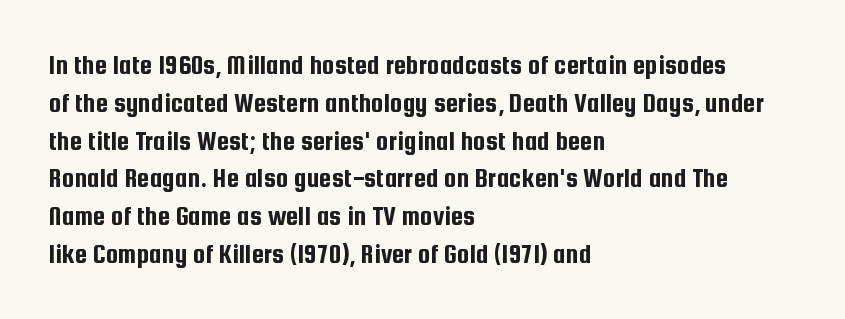
{"serif": "no", "italic": "no", "width": "condensed", "stroke_contrast": "low", "x_height": "medium", "monospaced": "no", "underline": "no", "align": "left", "line_spacing": "normal", "line_spacing_ratio": 1.35, "letter_spacing": "normal", "letter_spacing_em": 0.0, "glyph_px": 28}
